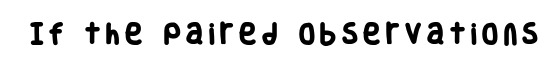
{"bold": "yes", "underline": "no", "letter_spacing": "wide", "letter_spacing_em": 0.25, "glyph_px": 23}
